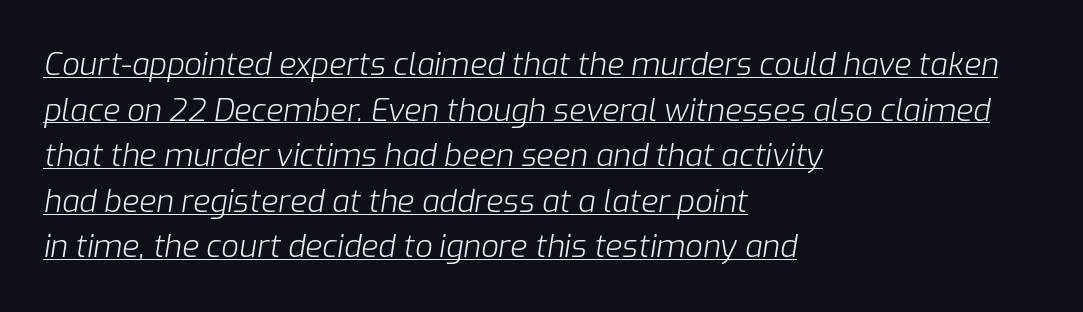
Q: Is the text bold? A: No.
Q: Is the text italic (slanted)? A: Yes, it leans right by about 9 degrees.
Q: Is the text underlined? A: Yes.
Q: How is the paragraph aligned? A: Left-aligned.
Q: Is the spacing between letters normal or unusually wide? A: Normal.
Q: Is the spacing between lines tight, normal or loose? A: Normal.
Q: Width (condensed, normal, or wide)? A: Normal.
Q: Stroke contrast? A: Low.
Q: x-height? A: Medium.
Q: Monospaced? A: No.
